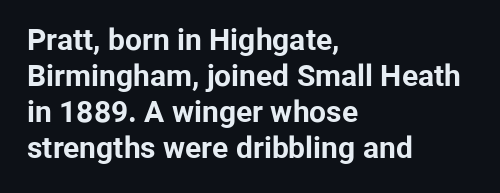
{"serif": "no", "italic": "no", "bold": "yes", "weight": "bold", "width": "normal", "stroke_contrast": "low", "x_height": "medium", "monospaced": "no", "underline": "no", "align": "left", "line_spacing_ratio": 1.2, "letter_spacing": "normal", "letter_spacing_em": 0.0, "glyph_px": 30}
